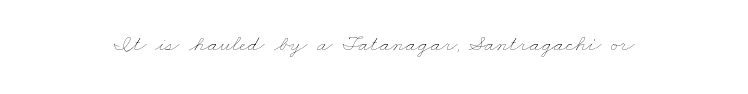
{"bold": "no", "underline": "no", "letter_spacing": "normal", "letter_spacing_em": 0.0, "glyph_px": 23}
